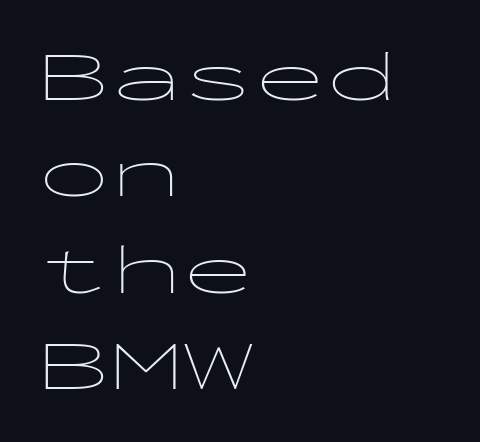
{"serif": "no", "italic": "no", "bold": "no", "weight": "thin", "width": "wide", "stroke_contrast": "low", "x_height": "medium", "monospaced": "yes", "underline": "no", "align": "left", "line_spacing": "normal", "line_spacing_ratio": 1.34, "letter_spacing": "normal", "letter_spacing_em": 0.0, "glyph_px": 72}
